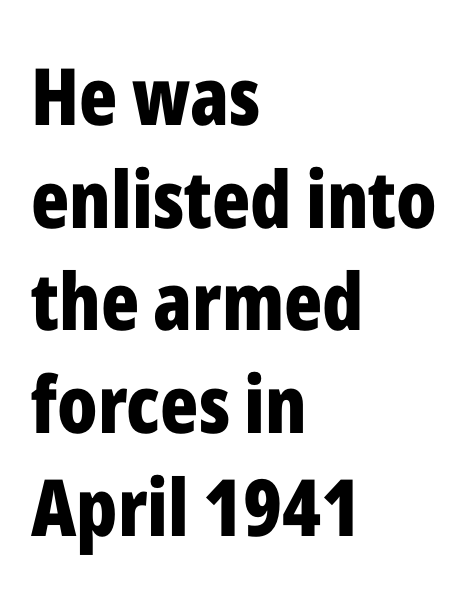
{"serif": "no", "italic": "no", "bold": "yes", "weight": "bold", "width": "condensed", "stroke_contrast": "low", "x_height": "medium", "monospaced": "no", "underline": "no", "align": "left", "line_spacing": "normal", "line_spacing_ratio": 1.3, "letter_spacing": "normal", "letter_spacing_em": 0.0, "glyph_px": 79}
